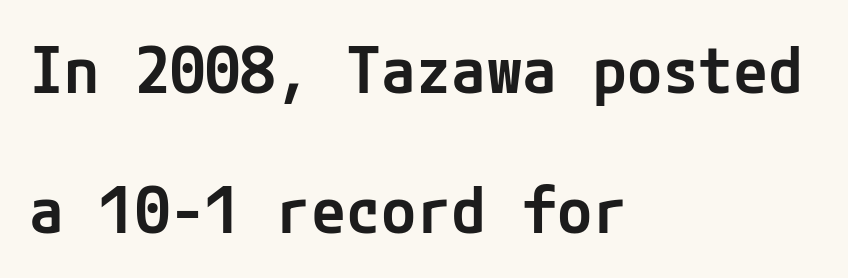
The image shows 64 px semibold sans-serif type, upright; set left-aligned, loose line spacing (2.18x), normal letter spacing, not underlined; low stroke contrast and a medium x-height.
